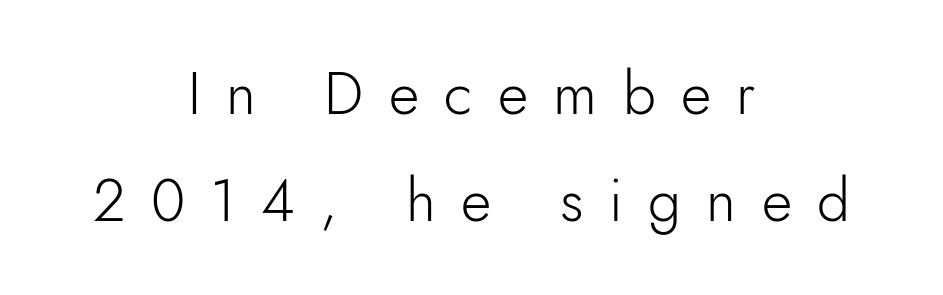
{"serif": "no", "italic": "no", "bold": "no", "weight": "light", "width": "normal", "stroke_contrast": "low", "x_height": "small", "monospaced": "no", "underline": "no", "align": "center", "line_spacing_ratio": 1.82, "letter_spacing": "wide", "letter_spacing_em": 0.43, "glyph_px": 59}
